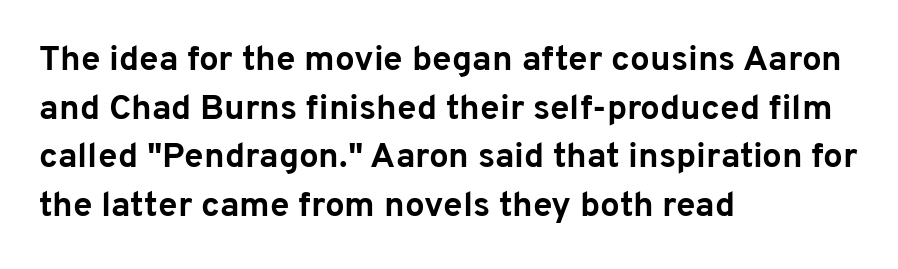
The letters sit at their default tracking, neither squeezed nor spread. The lines sit at an ordinary, default distance from one another. On the weight axis this lands at bold, roughly 700. The characters display no serif detailing; their extremities are plain. Character widths vary here, with narrow letters taking less room than wide ones. When letters stand straight like this, we call the style roman or upright.
